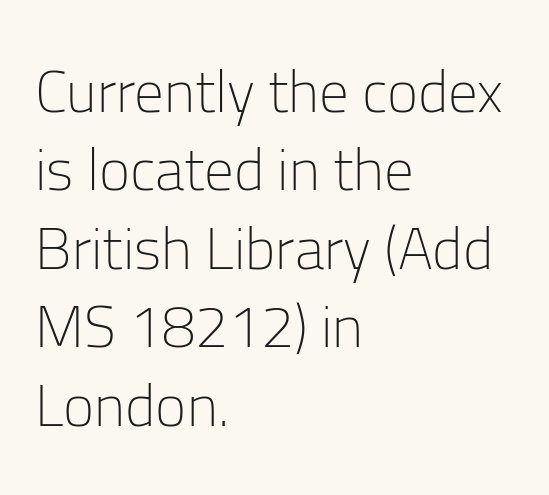
The image shows 59 px light sans-serif type, upright; set left-aligned, normal line spacing (1.33x), normal letter spacing, not underlined; low stroke contrast and a medium x-height.
